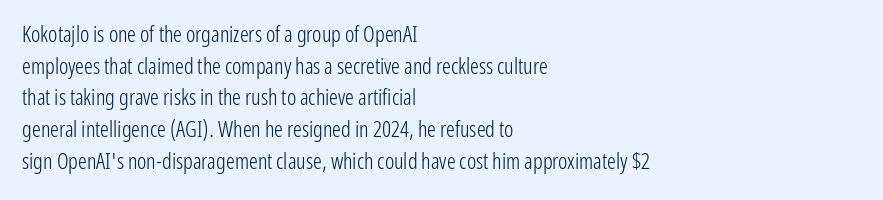
{"italic": "no", "bold": "no", "underline": "no", "align": "left", "line_spacing": "normal", "line_spacing_ratio": 1.44, "letter_spacing": "normal", "letter_spacing_em": 0.0, "glyph_px": 22}
